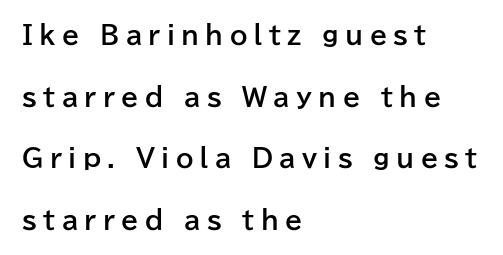
Q: Is the text bold? A: Yes.
Q: Is the text italic (slanted)? A: No, it is upright.
Q: Is the text underlined? A: No.
Q: How is the paragraph aligned? A: Left-aligned.
Q: Is the spacing between letters normal or unusually wide? A: Unusually wide.
Q: Is the spacing between lines tight, normal or loose? A: Loose.
